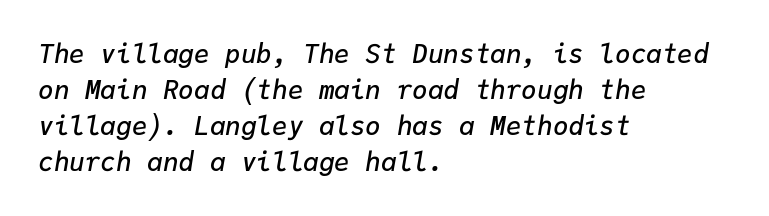
Q: Is the text bold? A: Semi-bold.
Q: Is the text italic (slanted)? A: Yes, it leans right by about 9 degrees.
Q: Is the text underlined? A: No.
Q: How is the paragraph aligned? A: Left-aligned.
Q: Is the spacing between letters normal or unusually wide? A: Normal.
Q: Is the spacing between lines tight, normal or loose? A: Normal.
